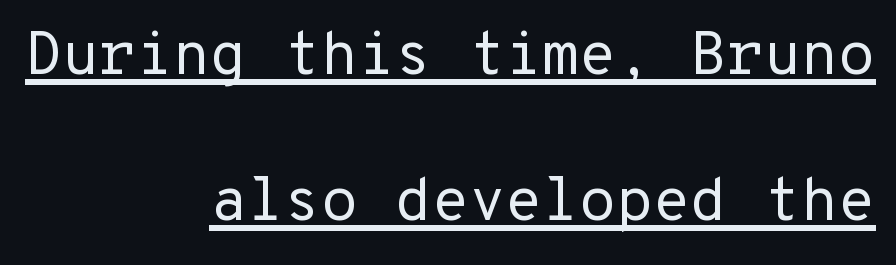
{"serif": "no", "italic": "no", "bold": "no", "weight": "regular", "width": "normal", "stroke_contrast": "low", "x_height": "medium", "monospaced": "yes", "underline": "yes", "align": "right", "line_spacing": "loose", "line_spacing_ratio": 2.44, "letter_spacing": "normal", "letter_spacing_em": 0.0, "glyph_px": 60}
